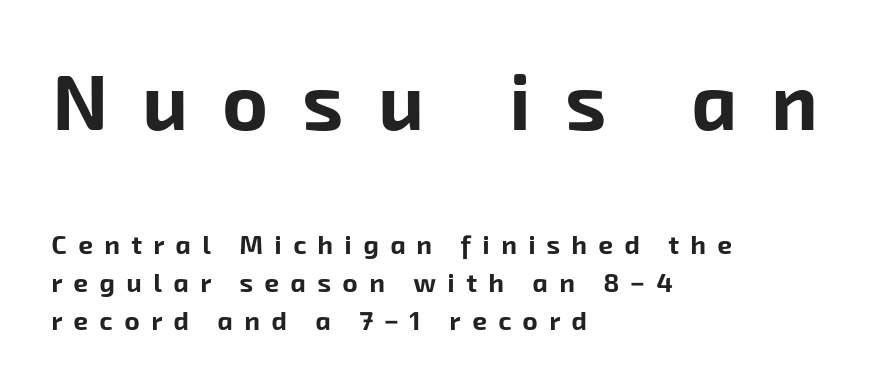
{"serif": "no", "bold": "yes", "weight": "bold", "width": "normal", "stroke_contrast": "low", "x_height": "medium", "monospaced": "no", "underline": "no", "align": "left", "line_spacing": "normal", "line_spacing_ratio": 1.46, "letter_spacing": "wide", "letter_spacing_em": 0.44, "larger_block": "first", "size_ratio": 3.0, "glyph_px": 78}
